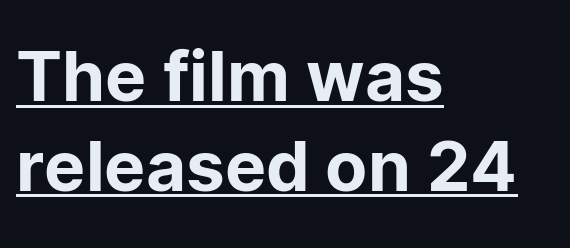
{"serif": "no", "italic": "no", "width": "normal", "stroke_contrast": "low", "x_height": "medium", "monospaced": "no", "underline": "yes", "align": "left", "line_spacing": "normal", "line_spacing_ratio": 1.3, "letter_spacing": "normal", "letter_spacing_em": 0.0, "glyph_px": 69}
